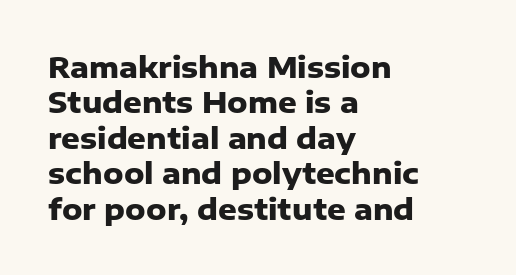
Typographically, this falls in the sans-serif category. Proportional: the letters do not fall into vertical columns. The space beneath each line is pristine and unruled. The rendering anchors every line to the left-hand side. The letters stand straight up with perfectly vertical stems.
